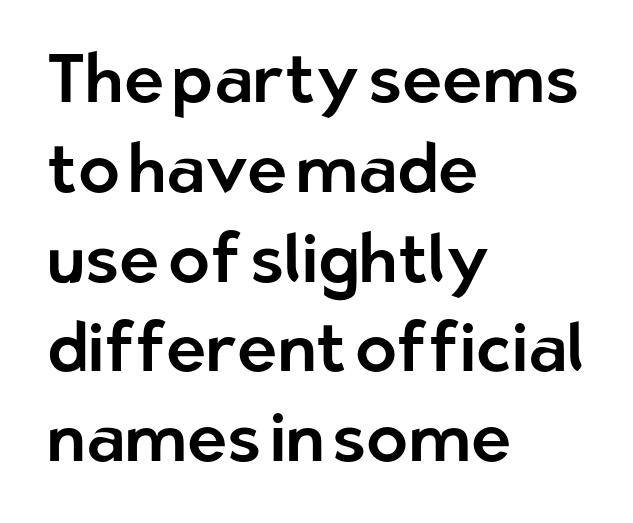
Q: Is the text italic (slanted)? A: No, it is upright.
Q: Is the typeface a serif or a sans-serif typeface? A: Sans-serif.
Q: Is the text underlined? A: No.
Q: How is the paragraph aligned? A: Left-aligned.
Q: Is the spacing between letters normal or unusually wide? A: Normal.
Q: Is the spacing between lines tight, normal or loose? A: Normal.
Q: Width (condensed, normal, or wide)? A: Normal.
Q: Stroke contrast? A: Low.
Q: x-height? A: Medium.
Q: Monospaced? A: No.
